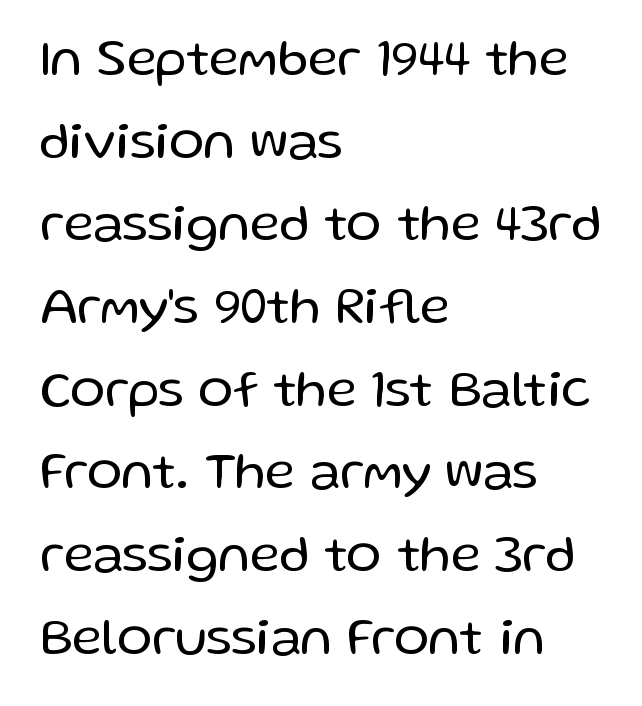
{"serif": "no", "italic": "no", "bold": "no", "weight": "regular", "width": "normal", "stroke_contrast": "low", "x_height": "medium", "monospaced": "no", "underline": "no", "align": "left", "line_spacing": "normal", "line_spacing_ratio": 1.59, "letter_spacing": "normal", "letter_spacing_em": 0.0, "glyph_px": 52}
